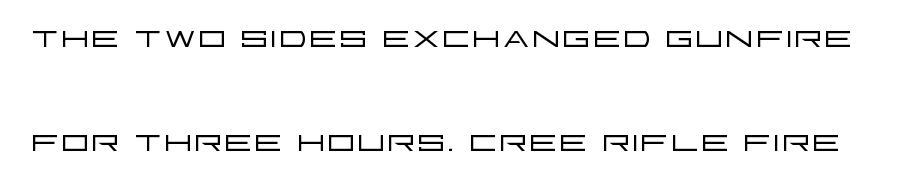
{"serif": "no", "italic": "no", "bold": "no", "weight": "light", "width": "wide", "stroke_contrast": "low", "x_height": "large", "monospaced": "no", "underline": "no", "line_spacing": "loose", "line_spacing_ratio": 2.32, "letter_spacing": "normal", "letter_spacing_em": 0.0, "glyph_px": 45}
